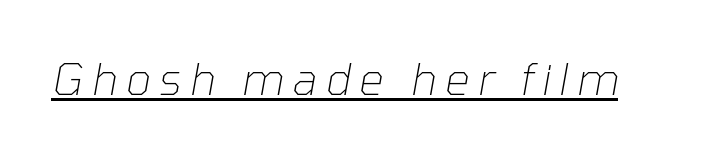
The image shows 44 px thin type, italic (leaning right); set underlined; low stroke contrast and a medium x-height.
